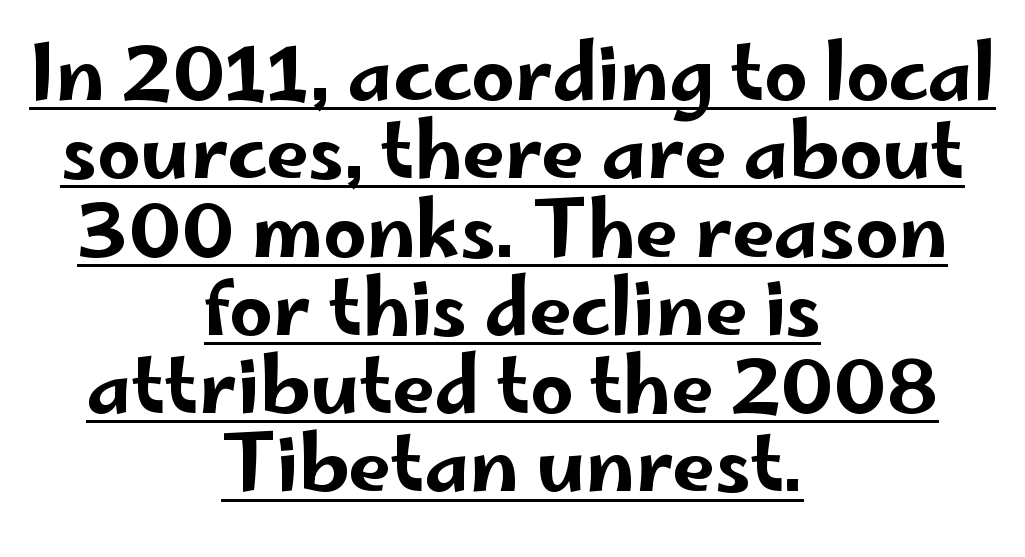
Q: Is the text italic (slanted)? A: No, it is upright.
Q: Is the typeface a serif or a sans-serif typeface? A: Sans-serif.
Q: Is the text underlined? A: Yes.
Q: How is the paragraph aligned? A: Centered.
Q: Is the spacing between letters normal or unusually wide? A: Normal.
Q: Is the spacing between lines tight, normal or loose? A: Tight.
Q: Width (condensed, normal, or wide)? A: Wide.
Q: Stroke contrast? A: Low.
Q: x-height? A: Small.
Q: Monospaced? A: No.
